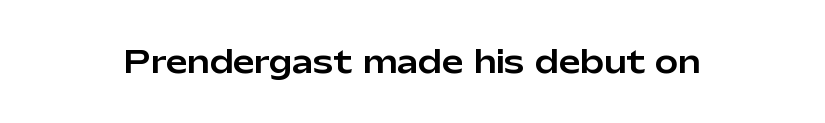
The image shows 31 px sans-serif type, upright; set normal letter spacing, not underlined; low stroke contrast and a medium x-height.
